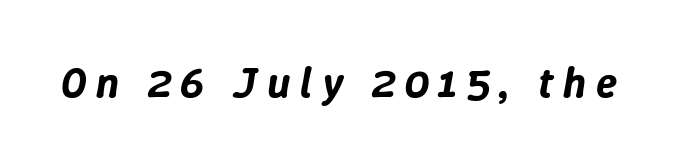
Q: Is the text italic (slanted)? A: Yes, it leans right by about 9 degrees.
Q: Is the text underlined? A: No.
Q: Is the spacing between letters normal or unusually wide? A: Unusually wide.
Q: Width (condensed, normal, or wide)? A: Normal.
Q: Stroke contrast? A: Low.
Q: x-height? A: Medium.
Q: Monospaced? A: No.
